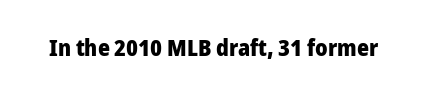
{"italic": "no", "bold": "yes", "underline": "no", "letter_spacing": "normal", "letter_spacing_em": 0.0, "glyph_px": 23}
